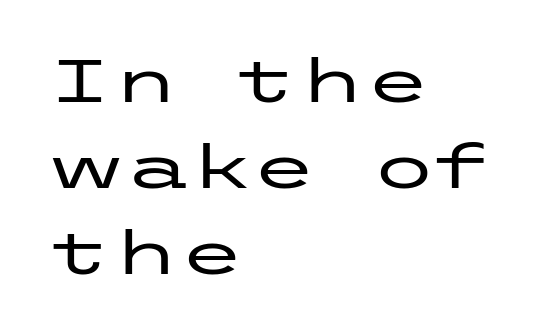
The image shows 60 px wide sans-serif type, upright; set left-aligned, normal line spacing (1.43x), normal letter spacing, not underlined; low stroke contrast and a medium x-height.
